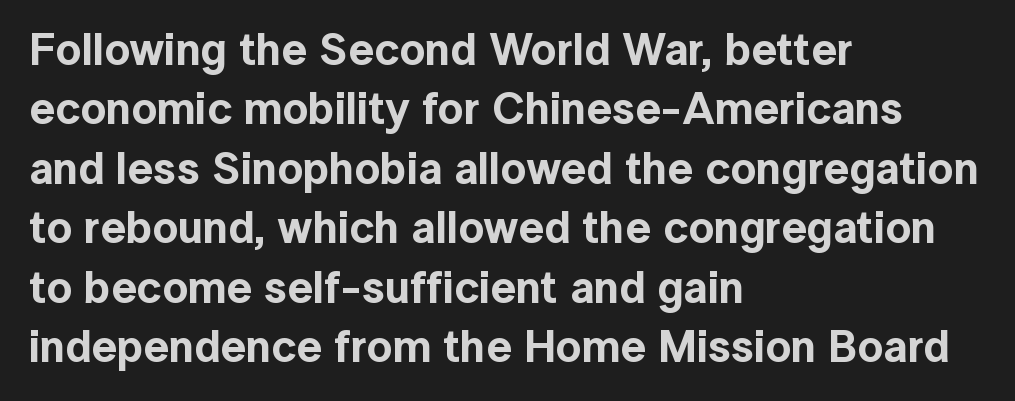
{"serif": "no", "italic": "no", "width": "normal", "x_height": "medium", "monospaced": "no", "underline": "no", "align": "left", "line_spacing": "normal", "line_spacing_ratio": 1.32, "letter_spacing": "normal", "letter_spacing_em": 0.0, "glyph_px": 45}
